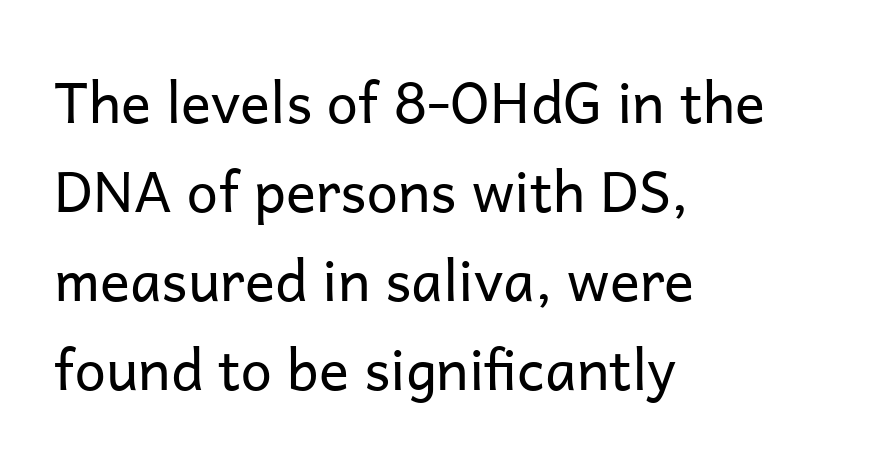
Q: Is the text bold? A: No.
Q: Is the text italic (slanted)? A: No, it is upright.
Q: Is the typeface a serif or a sans-serif typeface? A: Sans-serif.
Q: Is the text underlined? A: No.
Q: How is the paragraph aligned? A: Left-aligned.
Q: Is the spacing between letters normal or unusually wide? A: Normal.
Q: Is the spacing between lines tight, normal or loose? A: Normal.
Q: Width (condensed, normal, or wide)? A: Normal.
Q: Stroke contrast? A: Low.
Q: x-height? A: Medium.
Q: Monospaced? A: No.
